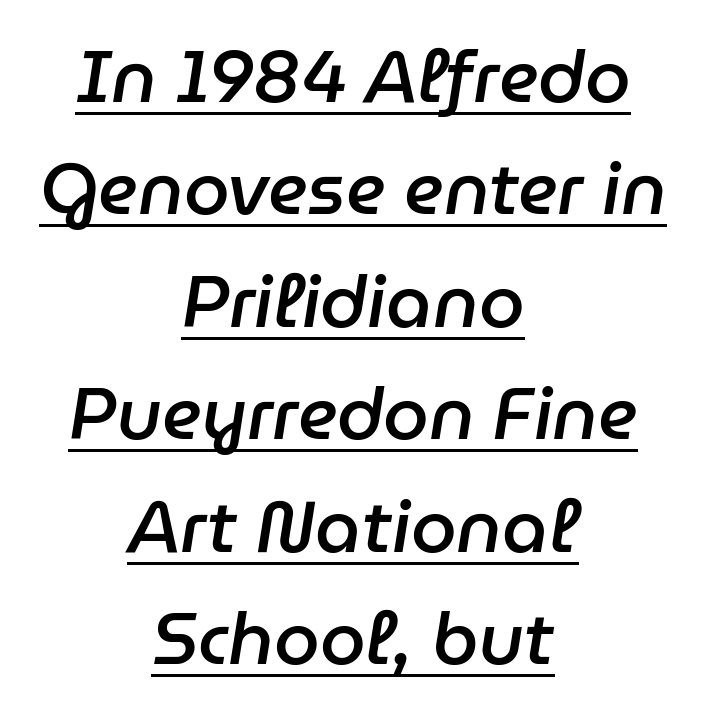
The image shows 73 px semibold type, italic (leaning right); set centered, normal line spacing (1.54x), normal letter spacing, underlined; low stroke contrast and a medium x-height.
